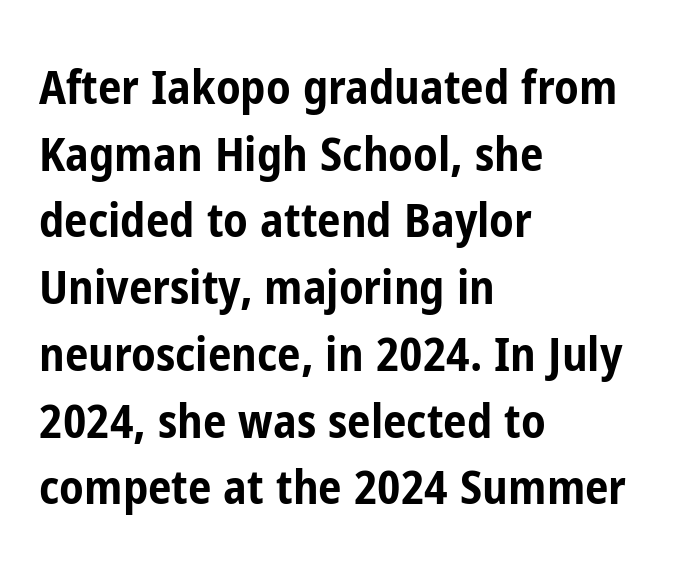
The image shows 47 px bold, condensed sans-serif type, upright; set left-aligned, normal line spacing (1.42x), normal letter spacing, not underlined; low stroke contrast and a medium x-height.
